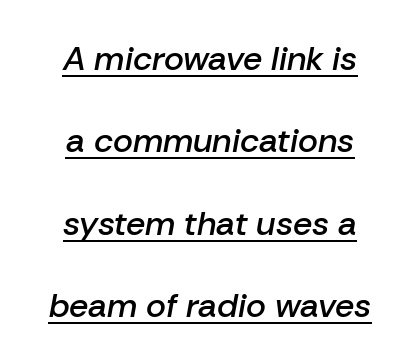
{"italic": "yes", "lean": "right", "slant_degrees": 10, "bold": "semi", "weight": "semibold", "width": "normal", "stroke_contrast": "low", "x_height": "medium", "monospaced": "no", "underline": "yes", "align": "center", "line_spacing": "loose", "line_spacing_ratio": 2.42, "letter_spacing": "normal", "letter_spacing_em": 0.0, "glyph_px": 34}
